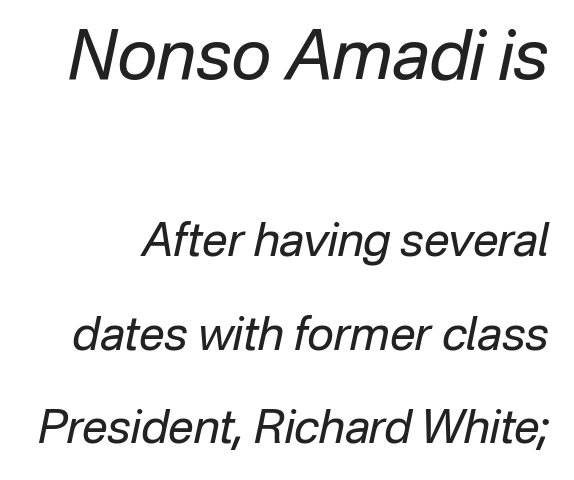
The rendering uses natural spacing where letterforms have individual widths. Spacing between characters is what you'd get straight out of the box. What's the leading like? Stretched, with rows far apart. Scale decreases going downward across the two blocks. Emphasis-style slanted type is in use.
